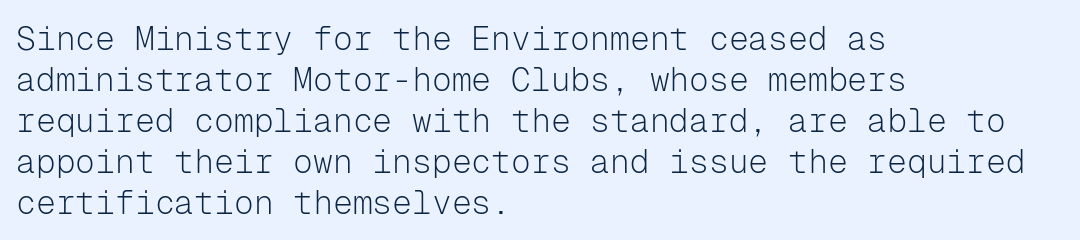
{"serif": "no", "italic": "no", "bold": "no", "weight": "light", "width": "normal", "stroke_contrast": "low", "x_height": "medium", "monospaced": "yes", "underline": "no", "align": "left", "line_spacing_ratio": 1.24, "letter_spacing": "normal", "letter_spacing_em": 0.0, "glyph_px": 33}
